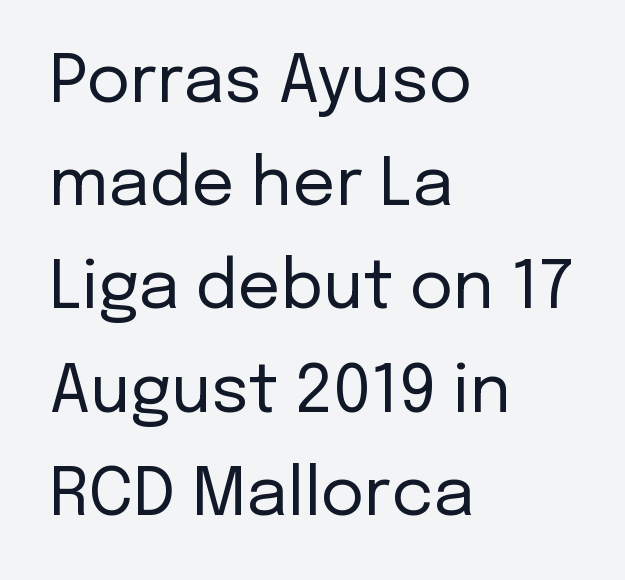
When letters stand straight like this, we call the style roman or upright. Rule under the text: the space is simply empty. A typesetter would call this proportional, since set widths differ per character. Nothing unusual about the tracking: characters are spaced as the font intends. Where is the straight margin? On the left.
